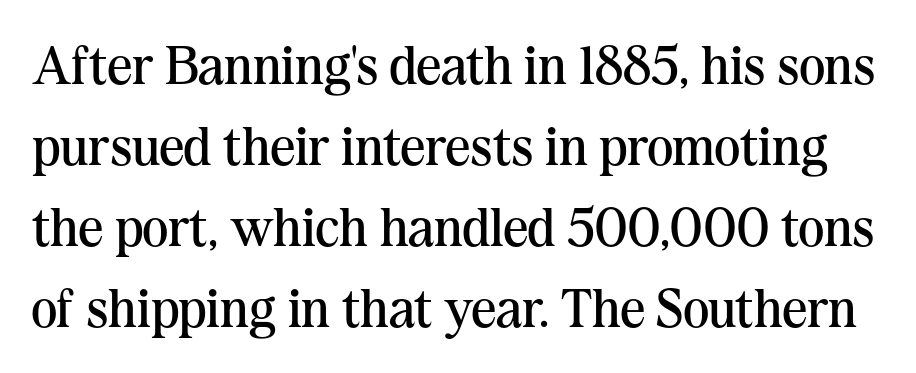
Look at the tracking — it's just the regular setting, nothing added. This sample uses a serif face. Do the letters lean? They stand straight. The area under the type is left untouched. A typesetter would call this proportional, since set widths differ per character. Compared with a typical body face, this is equally light or lighter still.
